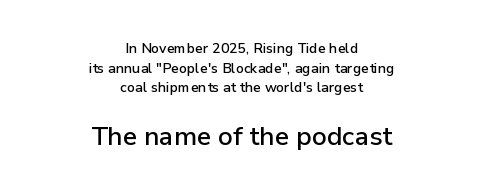
Q: Is the text italic (slanted)? A: No, it is upright.
Q: Is the text underlined? A: No.
Q: How is the paragraph aligned? A: Centered.
Q: Is the spacing between letters normal or unusually wide? A: Normal.
Q: Is the spacing between lines tight, normal or loose? A: Normal.
Q: Which block of text is set in a larger size, the first (top) or the second (bottom)? A: The second (bottom) one.
